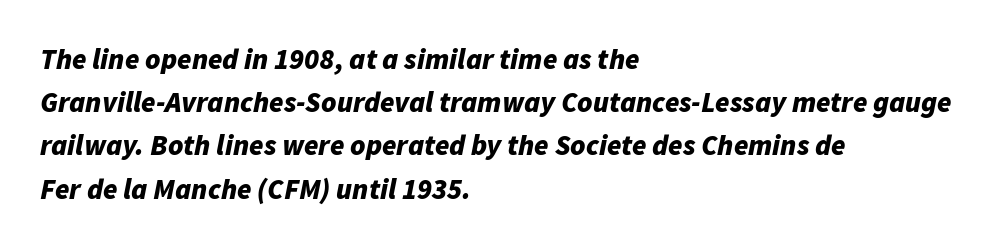
The image shows 29 px bold type, italic (leaning right); set left-aligned, normal line spacing (1.49x), normal letter spacing, not underlined; low stroke contrast and a medium x-height.
